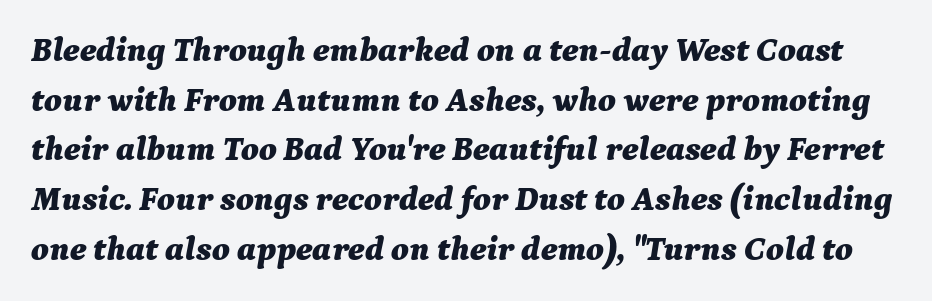
Q: Is the text bold? A: Yes.
Q: Is the text italic (slanted)? A: Yes, it leans right by about 9 degrees.
Q: Is the text underlined? A: No.
Q: Is the spacing between letters normal or unusually wide? A: Normal.
Q: Is the spacing between lines tight, normal or loose? A: Normal.
Q: Width (condensed, normal, or wide)? A: Normal.
Q: Stroke contrast? A: Medium.
Q: x-height? A: Medium.
Q: Monospaced? A: No.
